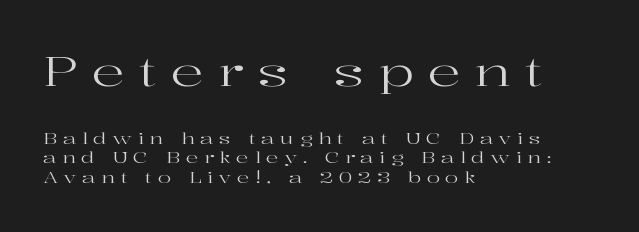
The image shows 41 px regular-weight, wide serif type, upright; set left-aligned, line spacing 1.24x, unusually wide letter spacing (+0.34 em), not underlined; the first (top) block is 2.56x larger; high stroke contrast and a medium x-height.
